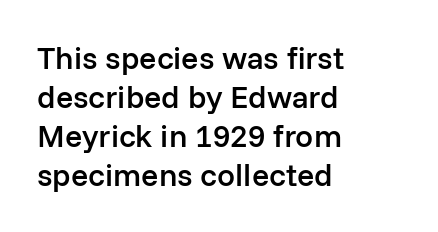
Q: Is the text bold? A: Semi-bold.
Q: Is the text italic (slanted)? A: No, it is upright.
Q: Is the typeface a serif or a sans-serif typeface? A: Sans-serif.
Q: Is the text underlined? A: No.
Q: How is the paragraph aligned? A: Left-aligned.
Q: Is the spacing between letters normal or unusually wide? A: Normal.
Q: Width (condensed, normal, or wide)? A: Normal.
Q: Stroke contrast? A: Low.
Q: x-height? A: Medium.
Q: Monospaced? A: No.
